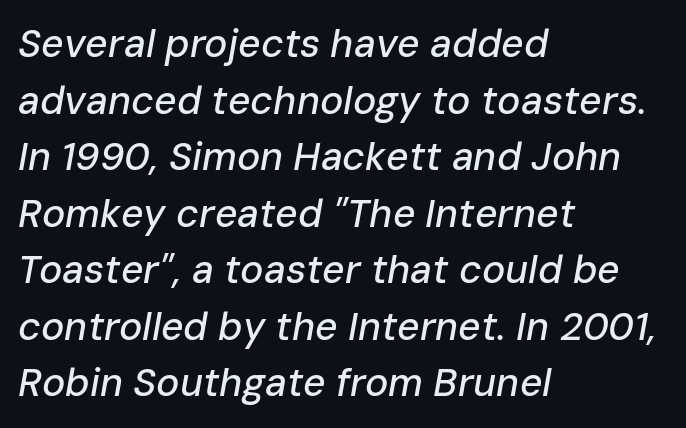
The image shows 39 px text type, italic (leaning right); set left-aligned, normal line spacing (1.45x), normal letter spacing, not underlined; low stroke contrast and a medium x-height.
